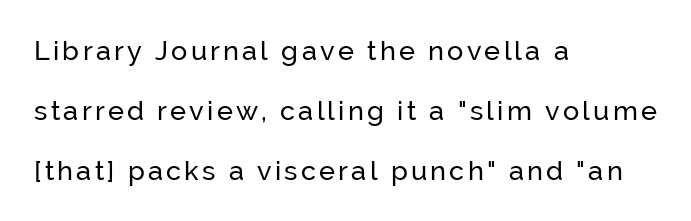
The image shows 27 px text type, upright; set left-aligned, loose line spacing (2.22x), not underlined.
